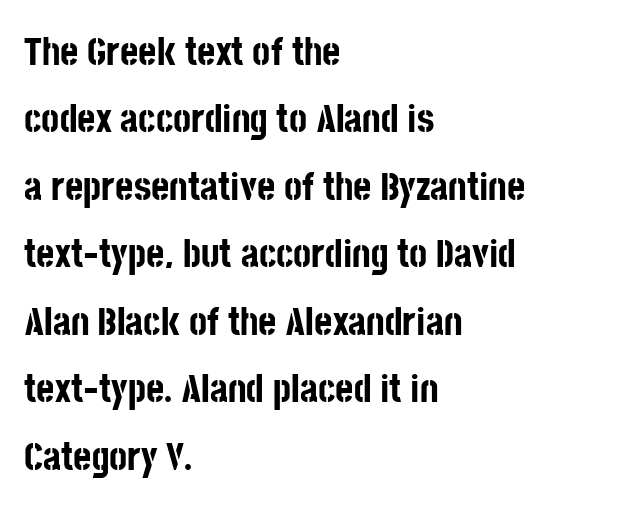
{"serif": "no", "italic": "no", "bold": "yes", "weight": "bold", "width": "condensed", "stroke_contrast": "low", "x_height": "large", "monospaced": "no", "underline": "no", "align": "left", "line_spacing_ratio": 1.73, "letter_spacing": "normal", "letter_spacing_em": 0.0, "glyph_px": 39}
